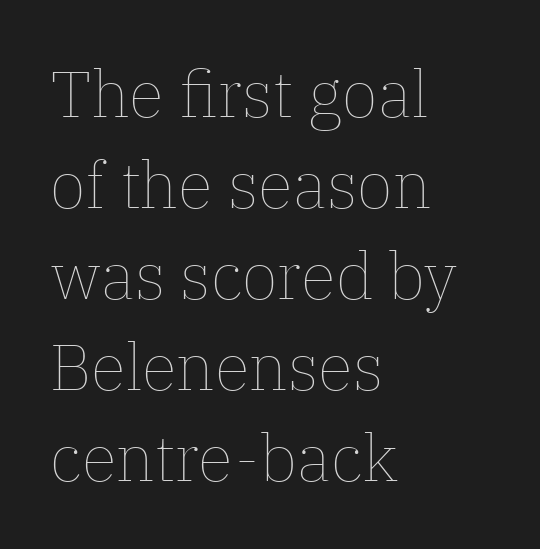
Q: Is the text bold? A: No.
Q: Is the text italic (slanted)? A: No, it is upright.
Q: Is the text underlined? A: No.
Q: How is the paragraph aligned? A: Left-aligned.
Q: Is the spacing between letters normal or unusually wide? A: Normal.
Q: Is the spacing between lines tight, normal or loose? A: Normal.
Q: Width (condensed, normal, or wide)? A: Normal.
Q: Stroke contrast? A: Low.
Q: x-height? A: Medium.
Q: Monospaced? A: No.
